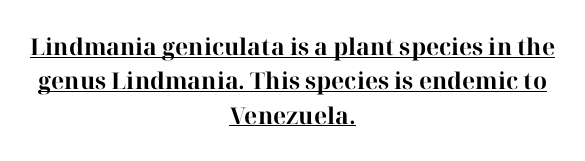
{"italic": "no", "bold": "yes", "underline": "yes", "align": "center", "line_spacing": "normal", "line_spacing_ratio": 1.49, "letter_spacing": "normal", "letter_spacing_em": 0.0, "glyph_px": 23}
